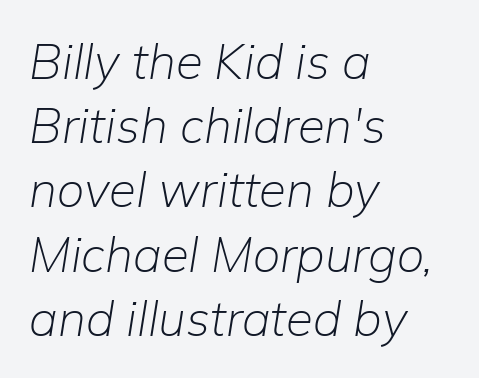
Q: Is the text bold? A: No.
Q: Is the text italic (slanted)? A: Yes, it leans right by about 9 degrees.
Q: Is the text underlined? A: No.
Q: How is the paragraph aligned? A: Left-aligned.
Q: Is the spacing between letters normal or unusually wide? A: Normal.
Q: Is the spacing between lines tight, normal or loose? A: Normal.
Q: Width (condensed, normal, or wide)? A: Normal.
Q: Stroke contrast? A: Low.
Q: x-height? A: Medium.
Q: Monospaced? A: No.
